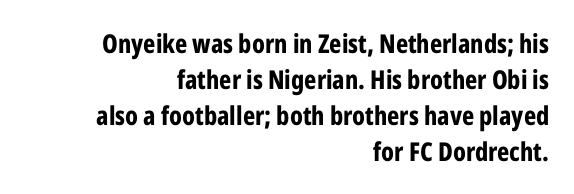
{"italic": "no", "bold": "yes", "underline": "no", "align": "right", "line_spacing": "normal", "line_spacing_ratio": 1.38, "letter_spacing": "normal", "letter_spacing_em": 0.0, "glyph_px": 26}
